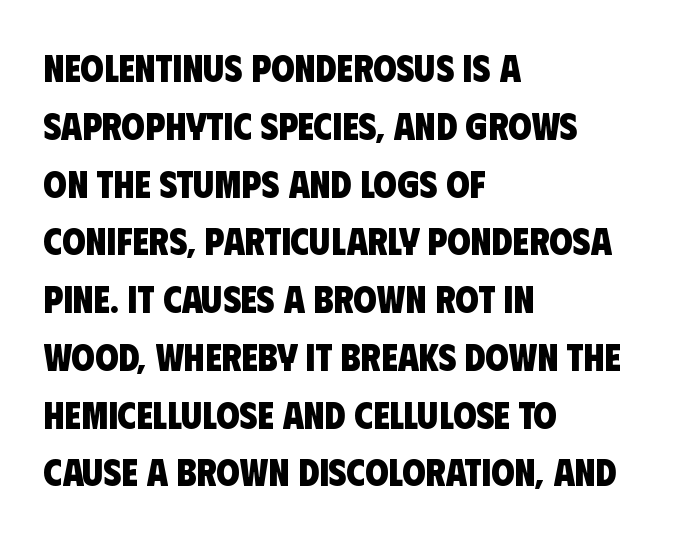
The image shows 38 px heavy, condensed sans-serif type; set left-aligned, normal line spacing (1.52x), normal letter spacing, not underlined; low stroke contrast and a large x-height.
